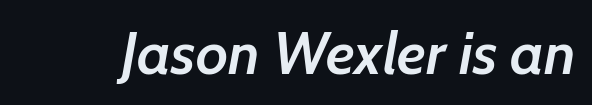
The image shows 60 px semibold type, italic (leaning right); set normal letter spacing, not underlined; low stroke contrast and a medium x-height.
